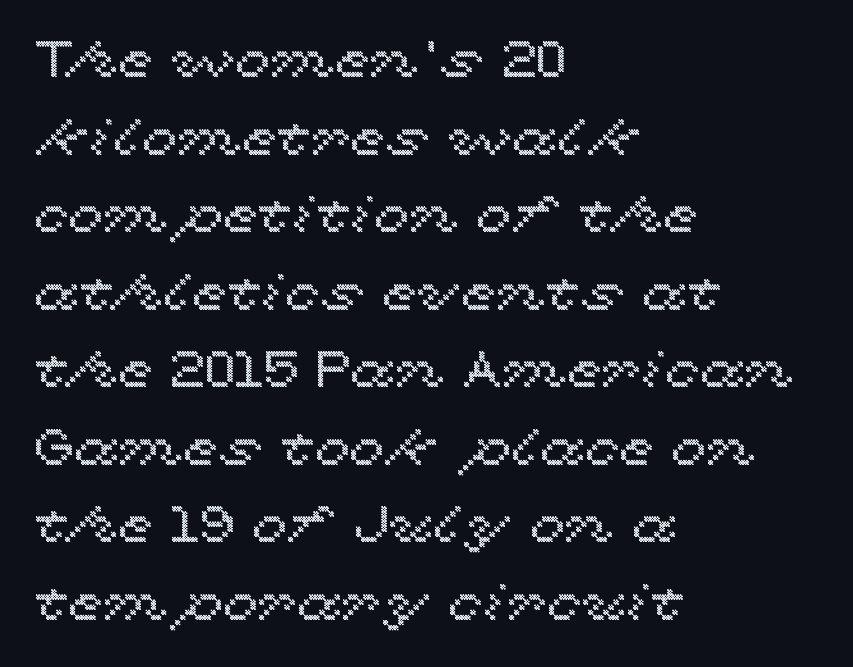
{"width": "wide", "x_height": "medium", "monospaced": "no", "underline": "no", "align": "left", "line_spacing": "normal", "line_spacing_ratio": 1.52, "letter_spacing": "normal", "letter_spacing_em": 0.0, "glyph_px": 51}
